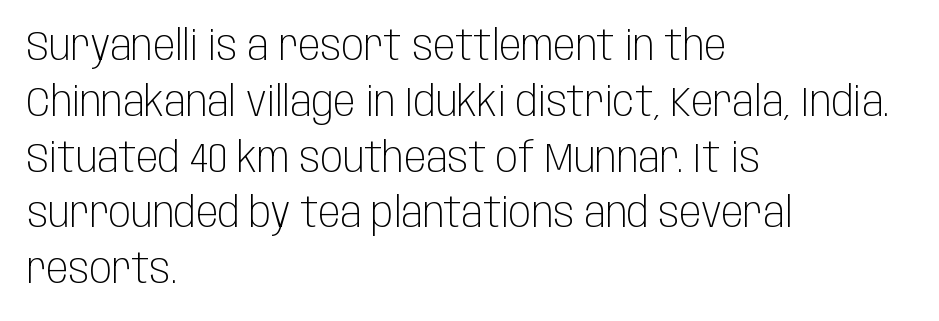
The gap between lines stays unmarked. Is there any slant? The stems are plumb. The letters advance in unequal steps, a hallmark of proportional type. Reading down the column, the eye jumps a familiar distance to each next line. Compared with typical body copy, the letter spacing here is the same. The paragraph has a hard left edge and a soft right edge.
